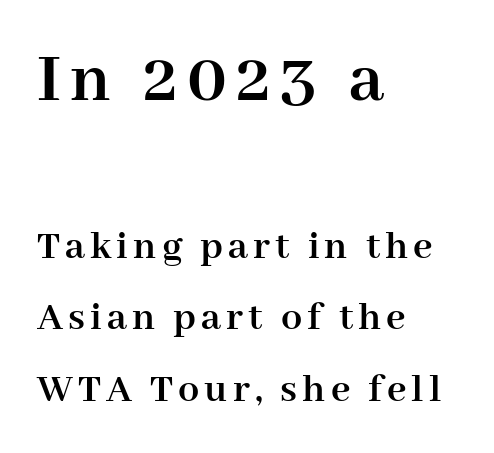
{"serif": "yes", "italic": "no", "bold": "yes", "weight": "semibold", "width": "normal", "stroke_contrast": "high", "x_height": "medium", "monospaced": "no", "underline": "no", "align": "left", "line_spacing": "normal", "line_spacing_ratio": 1.7, "larger_block": "first", "size_ratio": 1.76, "glyph_px": 74}
